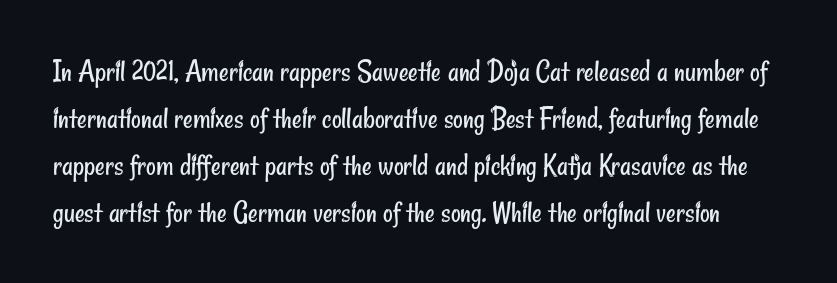
{"serif": "no", "bold": "no", "weight": "regular", "width": "condensed", "stroke_contrast": "low", "x_height": "small", "monospaced": "no", "underline": "no", "line_spacing": "normal", "line_spacing_ratio": 1.57, "letter_spacing": "normal", "letter_spacing_em": 0.0, "glyph_px": 30}
